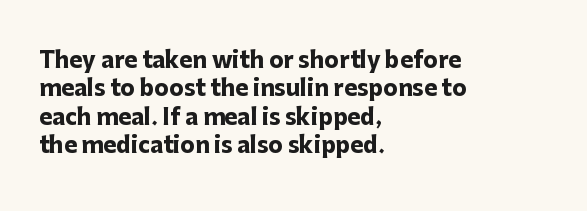
The image shows 22 px bold type, upright; set left-aligned, normal line spacing (1.29x), normal letter spacing, not underlined.
